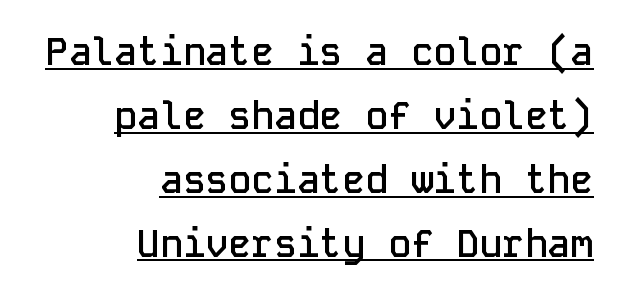
The image shows 38 px semibold sans-serif type, upright, monospaced; set right-aligned, normal line spacing (1.68x), normal letter spacing, underlined; low stroke contrast and a medium x-height.
